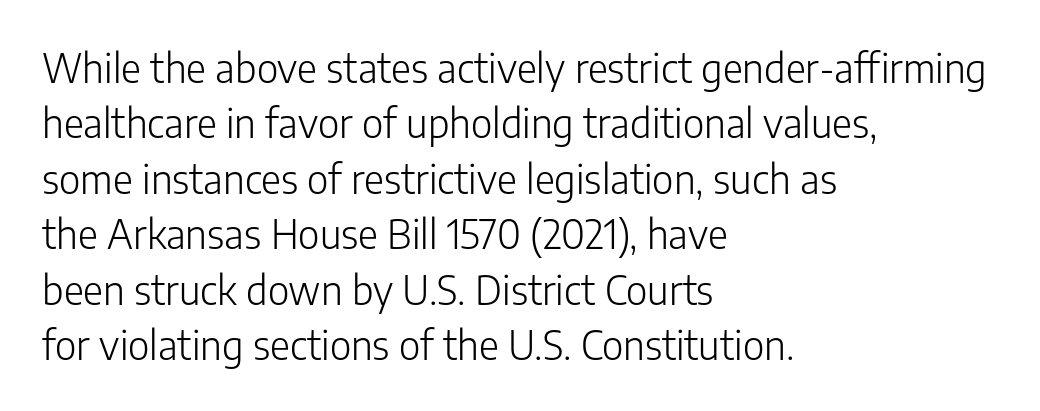
The image shows 39 px light sans-serif type, upright; set left-aligned, normal line spacing (1.42x), normal letter spacing, not underlined; low stroke contrast and a medium x-height.
